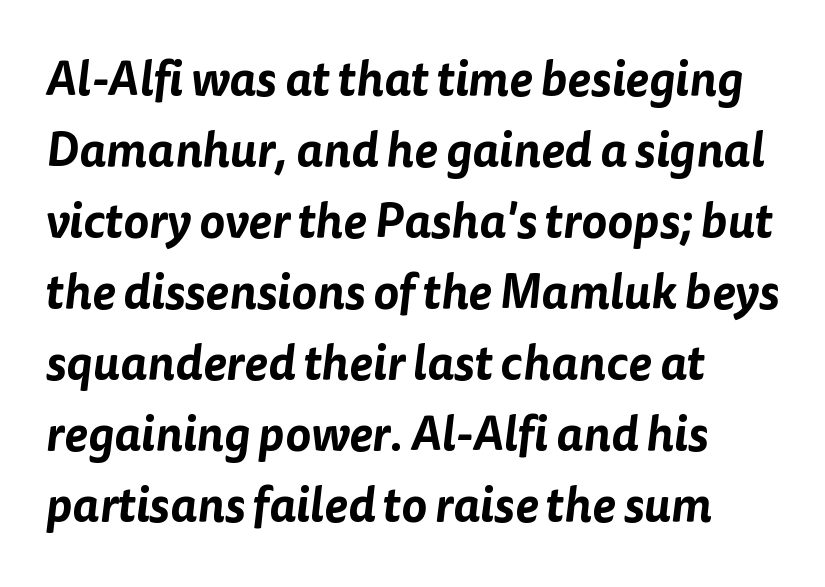
The rendering anchors every line to the left-hand side. What kind of face is this? One without serifs — a sans. Nothing unusual about the tracking: characters are spaced as the font intends. Bare-footed words on every line. Rows of type keep a routine distance in the vertical direction.
